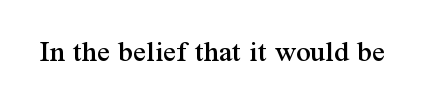
Q: Is the text italic (slanted)? A: No, it is upright.
Q: Is the typeface a serif or a sans-serif typeface? A: Serif.
Q: Is the text underlined? A: No.
Q: Is the spacing between letters normal or unusually wide? A: Normal.
Q: Width (condensed, normal, or wide)? A: Normal.
Q: Stroke contrast? A: Medium.
Q: x-height? A: Medium.
Q: Monospaced? A: No.
